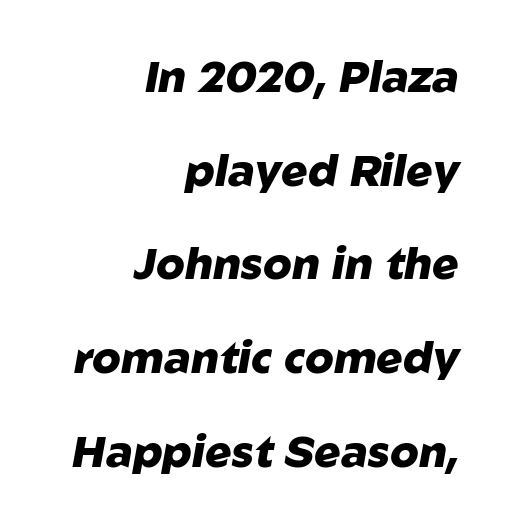
{"italic": "yes", "lean": "right", "slant_degrees": 10, "bold": "yes", "weight": "heavy", "width": "normal", "stroke_contrast": "low", "x_height": "medium", "monospaced": "no", "underline": "no", "align": "right", "line_spacing": "loose", "line_spacing_ratio": 2.13, "letter_spacing": "normal", "letter_spacing_em": 0.0, "glyph_px": 44}
